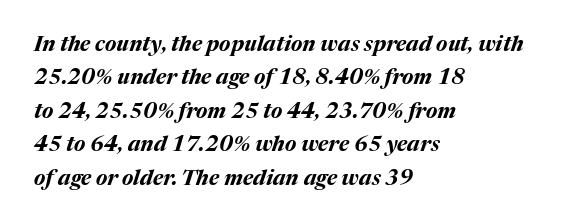
Q: Is the text bold? A: Yes.
Q: Is the text italic (slanted)? A: Yes, it leans right by about 17 degrees.
Q: Is the text underlined? A: No.
Q: How is the paragraph aligned? A: Left-aligned.
Q: Is the spacing between letters normal or unusually wide? A: Normal.
Q: Is the spacing between lines tight, normal or loose? A: Normal.
